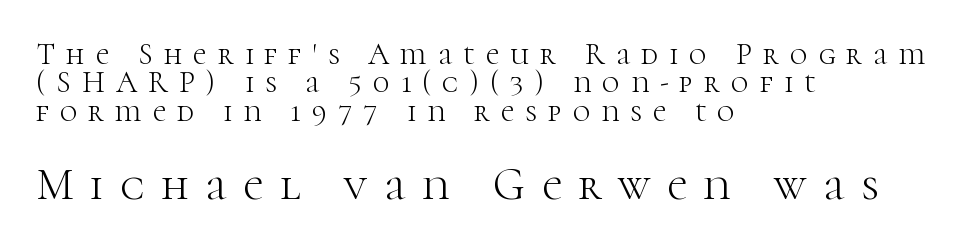
The image shows 45 px light serif type, upright; set left-aligned, tight line spacing (0.95x), unusually wide letter spacing (+0.37 em), not underlined; the second (bottom) block is 1.5x larger; high stroke contrast and a medium x-height.
